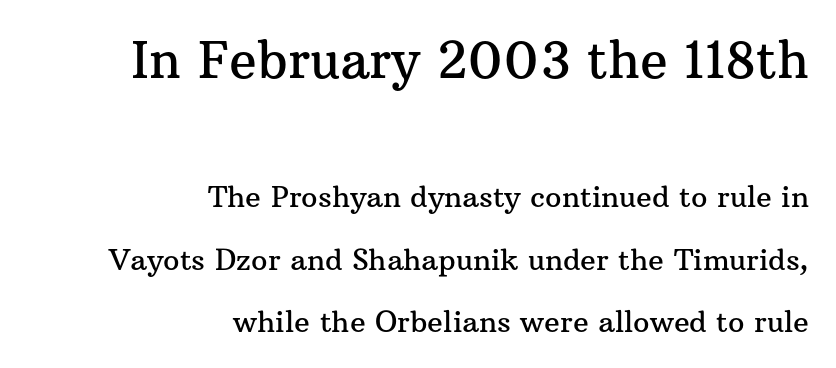
{"serif": "yes", "italic": "no", "width": "normal", "stroke_contrast": "medium", "x_height": "medium", "monospaced": "no", "underline": "no", "align": "right", "line_spacing": "loose", "line_spacing_ratio": 2.16, "letter_spacing": "normal", "letter_spacing_em": 0.0, "larger_block": "first", "size_ratio": 1.76, "glyph_px": 51}
